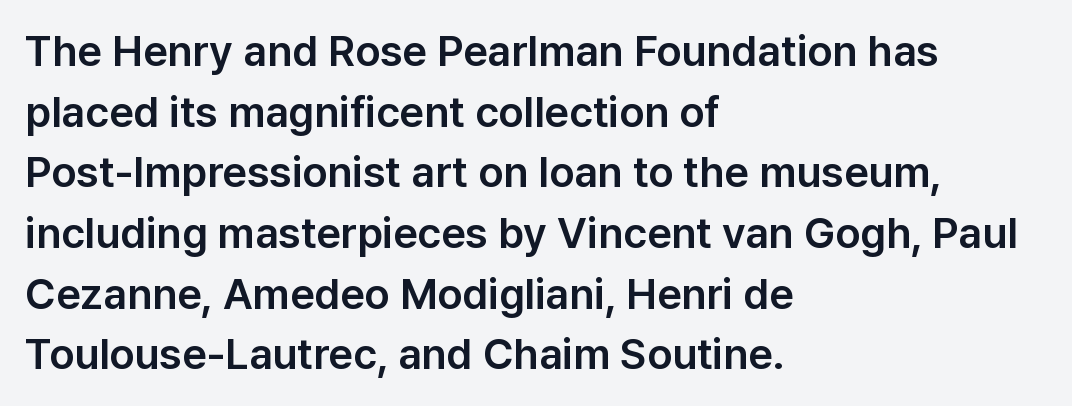
Q: Is the text italic (slanted)? A: No, it is upright.
Q: Is the typeface a serif or a sans-serif typeface? A: Sans-serif.
Q: Is the text underlined? A: No.
Q: How is the paragraph aligned? A: Left-aligned.
Q: Is the spacing between letters normal or unusually wide? A: Normal.
Q: Is the spacing between lines tight, normal or loose? A: Normal.
Q: Width (condensed, normal, or wide)? A: Normal.
Q: Stroke contrast? A: Low.
Q: x-height? A: Medium.
Q: Monospaced? A: No.
